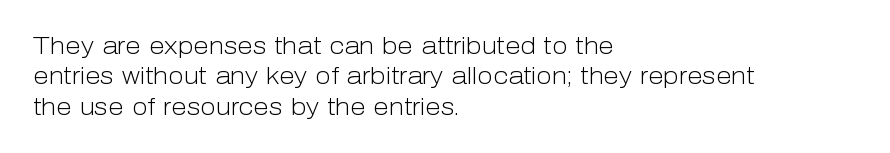
Q: Is the text bold? A: No.
Q: Is the text italic (slanted)? A: No, it is upright.
Q: Is the text underlined? A: No.
Q: How is the paragraph aligned? A: Left-aligned.
Q: Is the spacing between letters normal or unusually wide? A: Normal.
Q: Is the spacing between lines tight, normal or loose? A: Normal.
